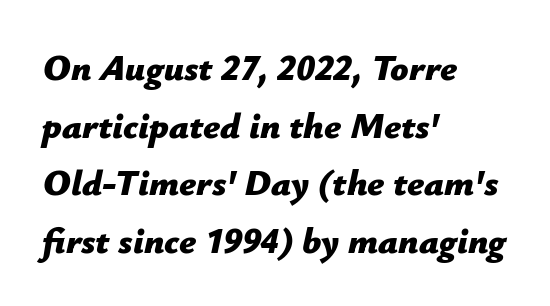
Here the glyphs are tracked normally, forming tight word shapes. The rows are spaced the way most documents space them. It's the slanting kind of type. Descender tails drop into unmarked territory. Bold? Absolutely — the strokes are thick and heavy.
